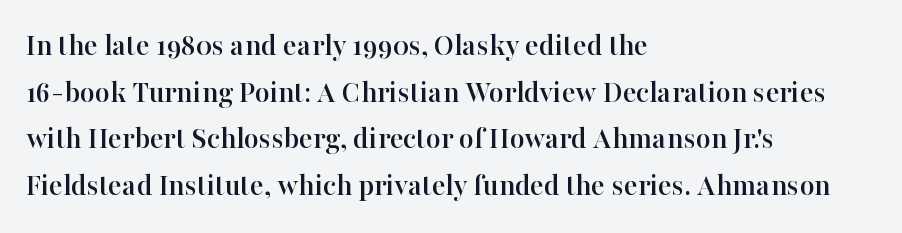
The gaps between neighbouring characters are ordinary and unremarkable. The type sits square on the baseline with zero lean. I'd call this a serif setting — the letters wear small feet. Each letter keeps its own natural width here, so spacing adapts to shape. Students, observe: this is what conventionally led text looks like. The foot of each line stays bare and open.
